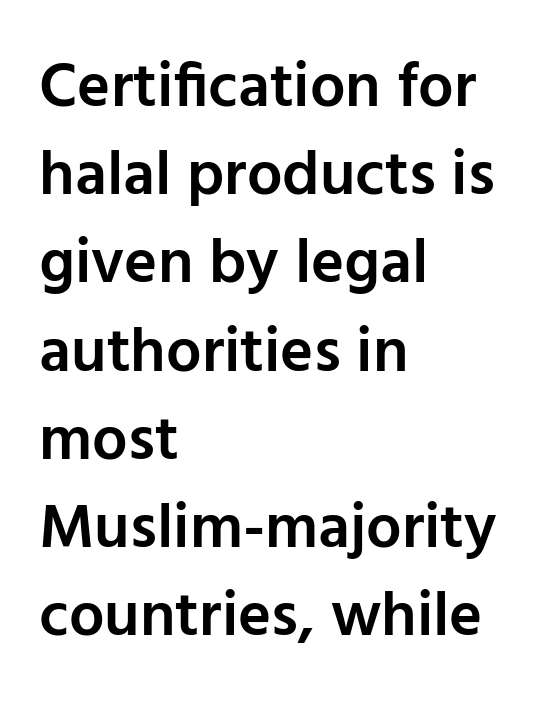
Has an underline been added? It has not. Varying glyph widths throughout — classic text-font behaviour. You can tell from the bare stems that sans-serif type was used. What stands out about the letter spacing? Nothing — it is the standard amount. Ordinary non-slanted type is in use. The ragged edge is on the right, which tells us the setting is flush left.
